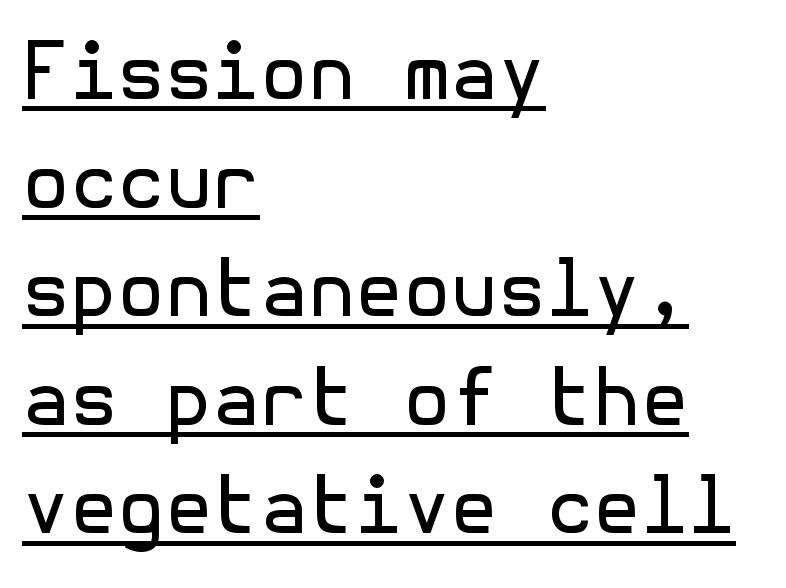
{"serif": "no", "italic": "no", "bold": "no", "weight": "regular", "width": "normal", "x_height": "medium", "underline": "yes", "align": "left", "line_spacing": "normal", "line_spacing_ratio": 1.41, "letter_spacing": "normal", "letter_spacing_em": 0.0, "glyph_px": 77}
